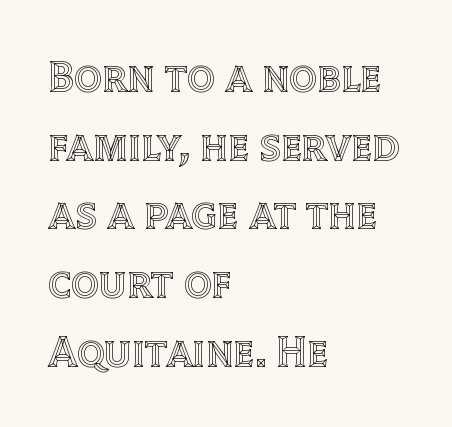
The image shows 44 px text type, upright; set left-aligned, normal line spacing (1.56x), normal letter spacing, not underlined; a large x-height.
